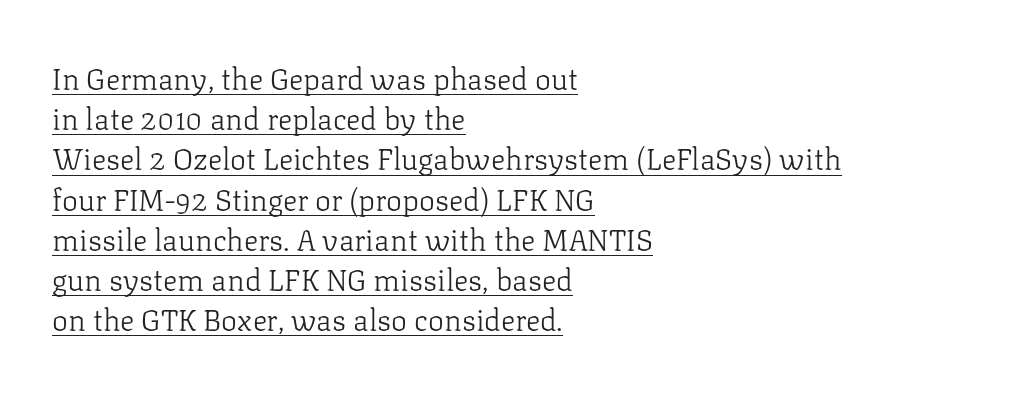
Each letter's strokes conclude with small projecting serifs. Looks like someone drew a line under every word here. Honestly, the letter spacing is just normal — you wouldn't notice it. Nothing heavy about these letters — not bold at all. How would I describe the line gaps? Plain and ordinary.
